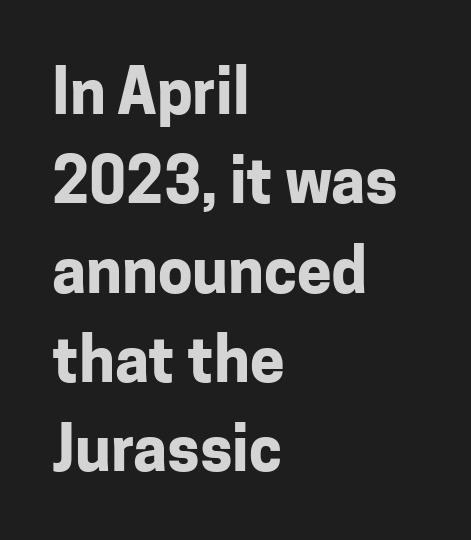
Q: Is the text bold? A: Yes.
Q: Is the text italic (slanted)? A: No, it is upright.
Q: Is the typeface a serif or a sans-serif typeface? A: Sans-serif.
Q: Is the text underlined? A: No.
Q: How is the paragraph aligned? A: Left-aligned.
Q: Is the spacing between letters normal or unusually wide? A: Normal.
Q: Is the spacing between lines tight, normal or loose? A: Normal.
Q: Width (condensed, normal, or wide)? A: Normal.
Q: Stroke contrast? A: Low.
Q: x-height? A: Medium.
Q: Monospaced? A: No.
